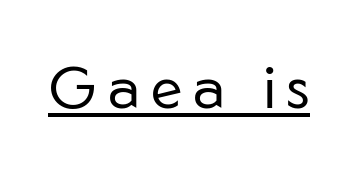
The image shows 59 px regular-weight sans-serif type, upright; set underlined; low stroke contrast and a medium x-height.
